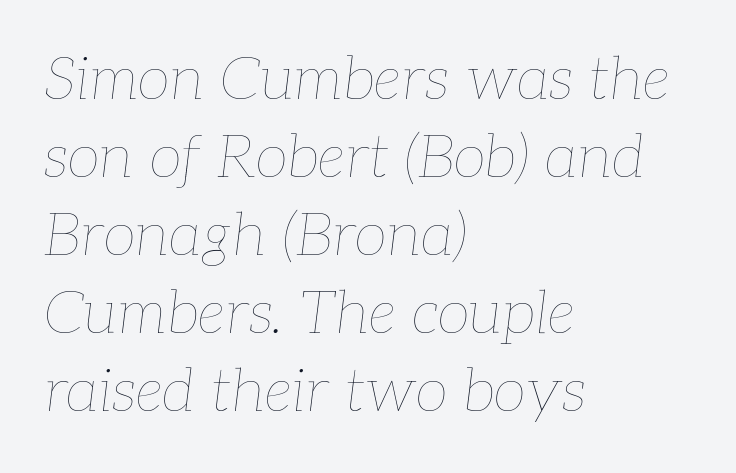
Baseline-to-baseline distance is the conventional proportion of letter height. Short note: letters normally spaced. Layout note: lines flush left. No extra ink here — the face is not bold. Italic? Definitely — the glyphs are oblique. Think of a printed novel: that variable character pitch is what you see here.
